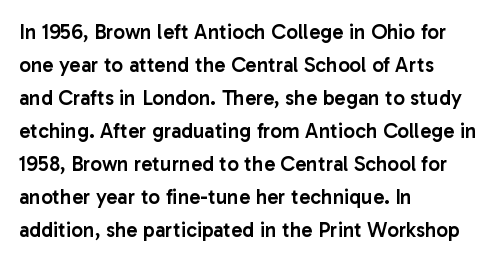
The image shows 21 px text type, upright; set left-aligned, normal line spacing (1.57x), normal letter spacing, not underlined.
